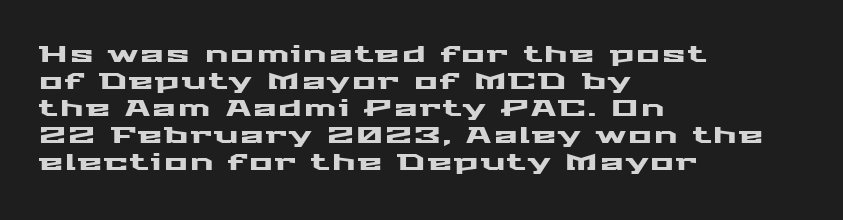
The image shows 22 px text type, upright; set left-aligned, line spacing 1.23x, not underlined.
